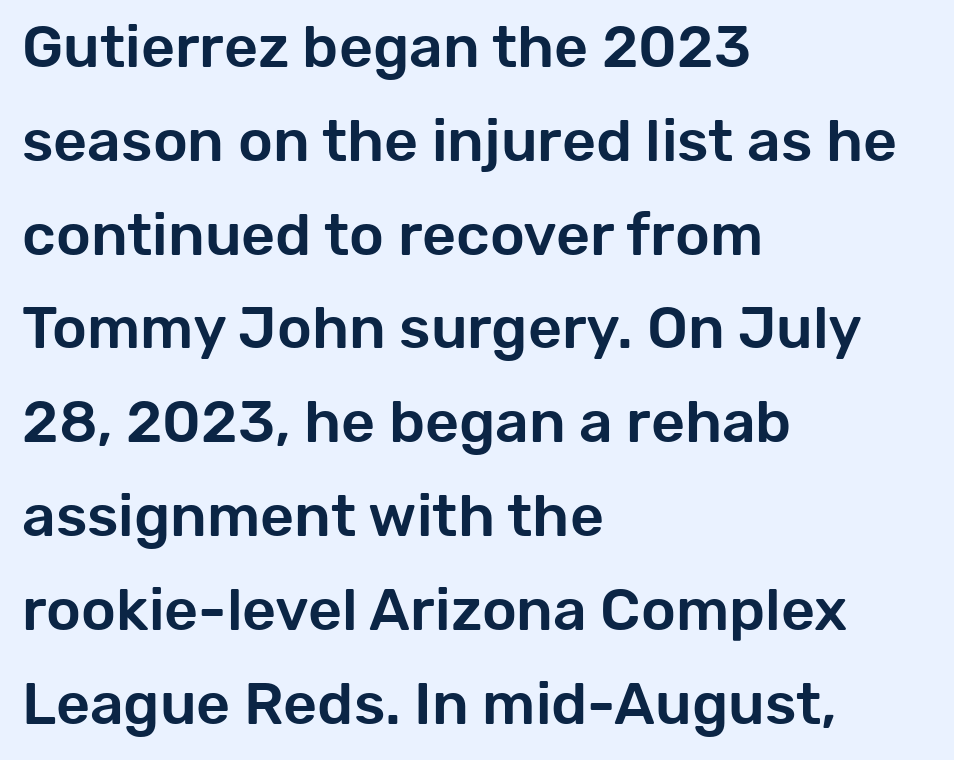
The image shows 59 px sans-serif type, upright; set left-aligned, normal line spacing (1.59x), normal letter spacing, not underlined; low stroke contrast and a medium x-height.
